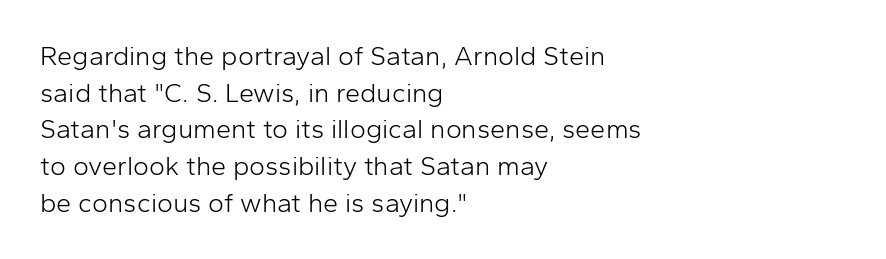
Reading down the block, your eye returns to a fixed left position each line. Do the letters lean? They stand straight. The strip under each line holds only bare page. Bold? No — there's no thickening of the strokes. Line spacing here is normal. Glyph-to-glyph distance matches everyday printed text.
